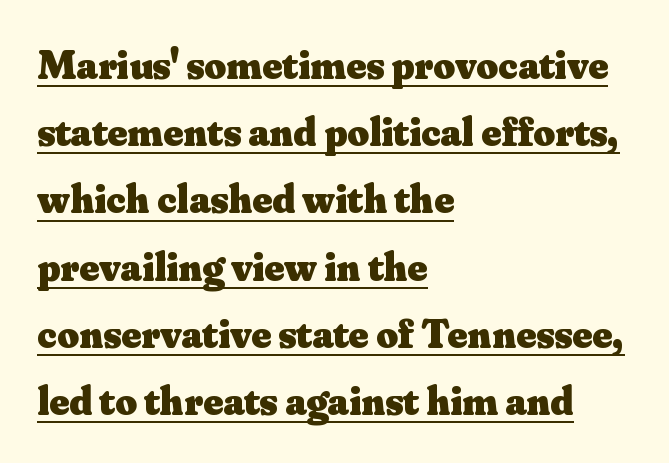
{"serif": "yes", "italic": "no", "bold": "yes", "weight": "heavy", "width": "normal", "stroke_contrast": "medium", "x_height": "small", "monospaced": "no", "underline": "yes", "align": "left", "line_spacing": "normal", "line_spacing_ratio": 1.6, "letter_spacing": "normal", "letter_spacing_em": 0.0, "glyph_px": 42}
